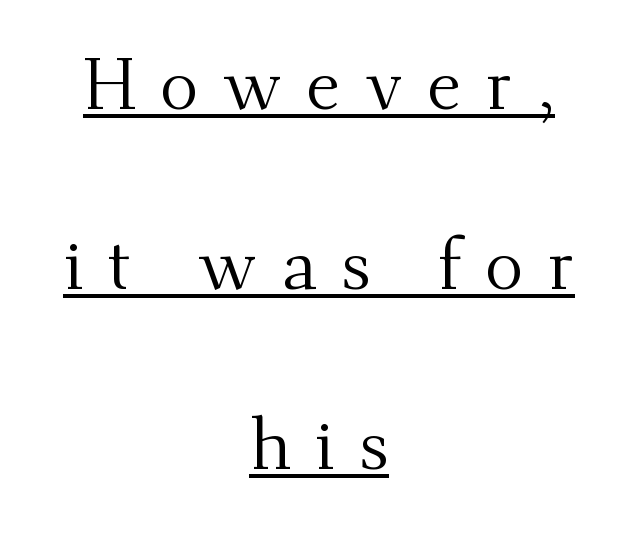
The image shows 72 px regular-weight serif type, upright; set centered, loose line spacing (2.5x), unusually wide letter spacing (+0.34 em), underlined; medium stroke contrast and a small x-height.
